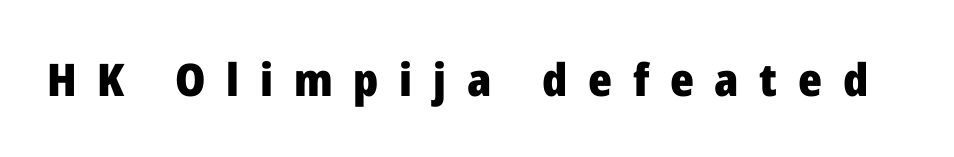
Q: Is the text bold? A: Yes.
Q: Is the text italic (slanted)? A: No, it is upright.
Q: Is the typeface a serif or a sans-serif typeface? A: Sans-serif.
Q: Is the text underlined? A: No.
Q: Is the spacing between letters normal or unusually wide? A: Unusually wide.
Q: Width (condensed, normal, or wide)? A: Normal.
Q: Stroke contrast? A: Low.
Q: x-height? A: Medium.
Q: Monospaced? A: No.
